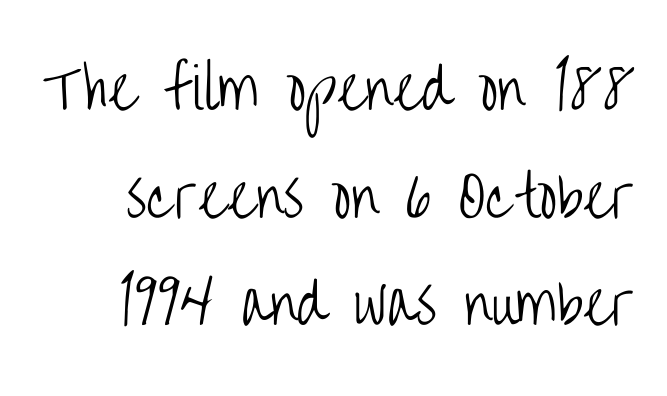
The image shows 56 px light, condensed sans-serif type, upright; set loose line spacing (1.92x), normal letter spacing, not underlined; low stroke contrast and a large x-height.
